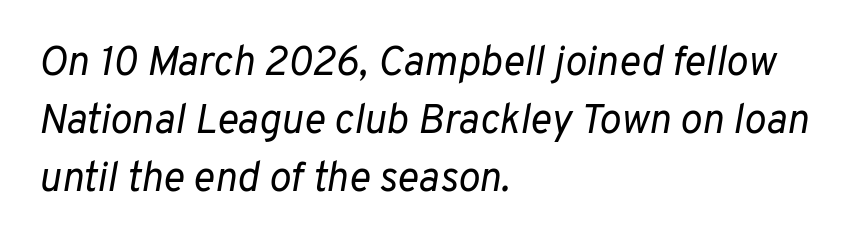
The image shows 41 px regular-weight type, italic (leaning right); set left-aligned, normal line spacing (1.42x), normal letter spacing, not underlined; low stroke contrast and a medium x-height.
